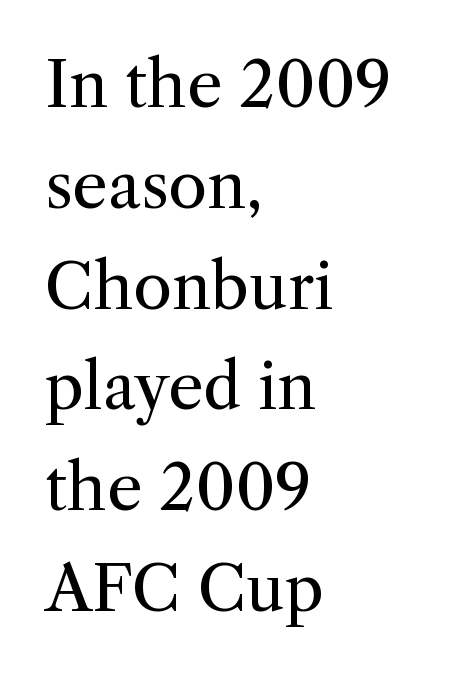
Q: Is the text bold? A: No.
Q: Is the text italic (slanted)? A: No, it is upright.
Q: Is the typeface a serif or a sans-serif typeface? A: Serif.
Q: Is the text underlined? A: No.
Q: How is the paragraph aligned? A: Left-aligned.
Q: Is the spacing between letters normal or unusually wide? A: Normal.
Q: Is the spacing between lines tight, normal or loose? A: Normal.
Q: Width (condensed, normal, or wide)? A: Normal.
Q: Stroke contrast? A: Medium.
Q: x-height? A: Medium.
Q: Monospaced? A: No.
